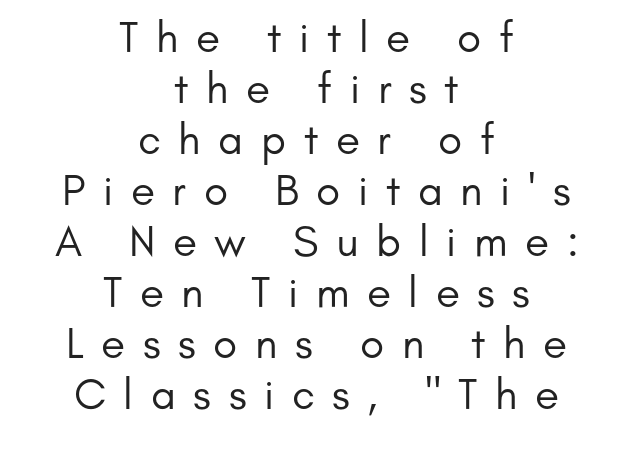
Nothing sits at the stroke ends, so this counts as sans-serif. The rendering uses natural spacing where letterforms have individual widths. Is the letter spacing exaggerated? Yes — the characters are pushed far apart. Each row of text sits above clean, open space. This is the regular roman posture of the typeface. Stem width sits at or under what a default text font uses.
